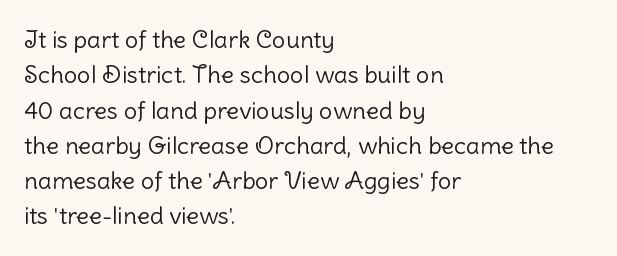
Q: Is the text bold? A: No.
Q: Is the text italic (slanted)? A: No, it is upright.
Q: Is the text underlined? A: No.
Q: How is the paragraph aligned? A: Left-aligned.
Q: Is the spacing between letters normal or unusually wide? A: Normal.
Q: Is the spacing between lines tight, normal or loose? A: Normal.
